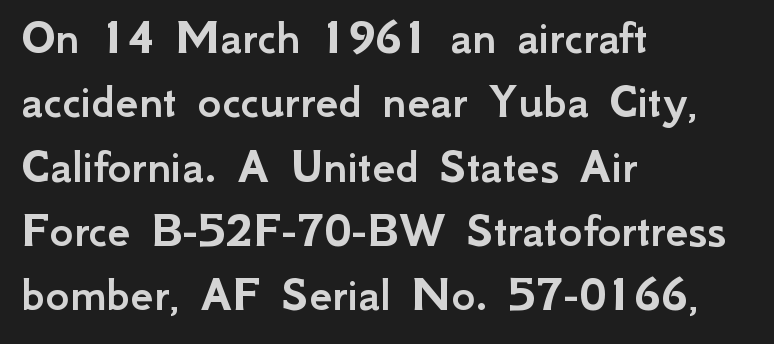
Letterform terminals end flat and unadorned throughout the passage. Type without underlining. Caption: standard tracking, unaltered. Do the characters align in a grid? No, the font is proportional.
